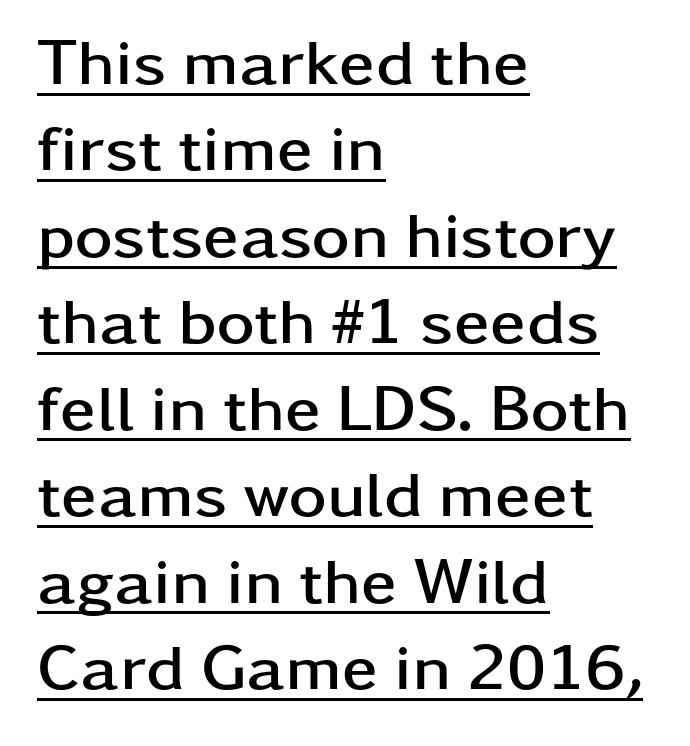
The image shows 65 px semibold, wide sans-serif type, upright; set left-aligned, normal line spacing (1.33x), normal letter spacing, underlined; low stroke contrast and a medium x-height.
